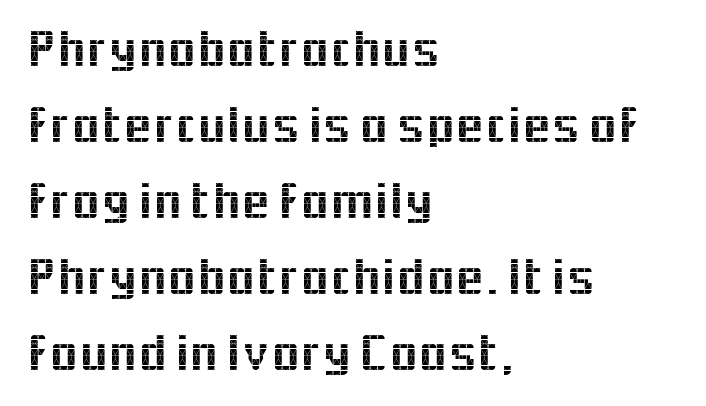
The image shows 52 px sans-serif type, upright; set left-aligned, normal line spacing (1.46x), normal letter spacing, not underlined; a medium x-height.
